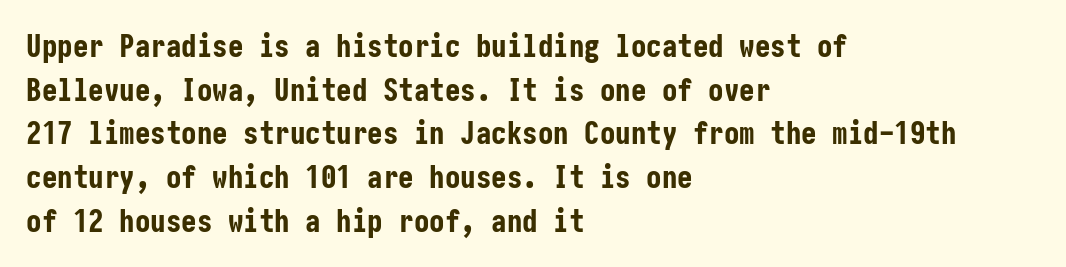
{"serif": "no", "italic": "no", "bold": "yes", "weight": "bold", "width": "condensed", "stroke_contrast": "low", "x_height": "medium", "underline": "no", "align": "left", "line_spacing": "normal", "line_spacing_ratio": 1.41, "letter_spacing": "normal", "letter_spacing_em": 0.0, "glyph_px": 31}
